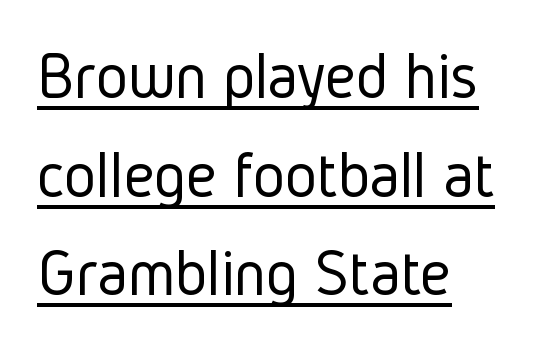
Is this a sans? Yes — the strokes have no serifs. These lines are rendered in a variable-pitch font. Horizontal bands of white between lines are of average thickness. Every character sits straight up, as roman type does. The face used here appears with an underline applied. The letterforms sit shoulder to shoulder at normal distance.
